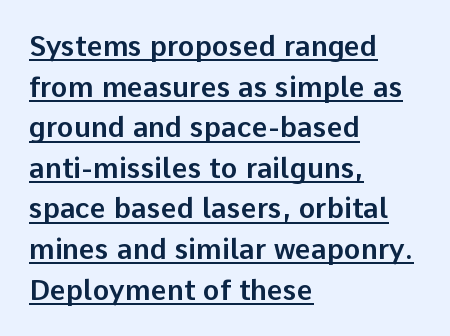
{"serif": "no", "italic": "no", "width": "normal", "stroke_contrast": "low", "x_height": "medium", "monospaced": "no", "underline": "yes", "align": "left", "line_spacing": "normal", "line_spacing_ratio": 1.45, "letter_spacing": "normal", "letter_spacing_em": 0.0, "glyph_px": 28}
